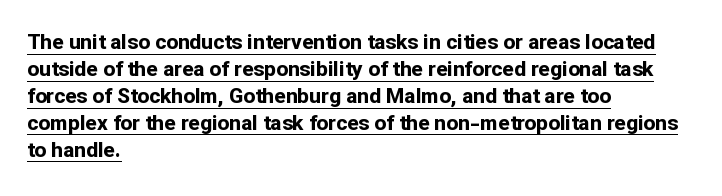
In CSS terms this would be text-align: left. These characters rest on top of a visible drawn line. Vertical spacing — default. Italic: no, the glyphs are upright roman. This is heavy type, rendered in bold. The rendering keeps characters at their native spacing.
